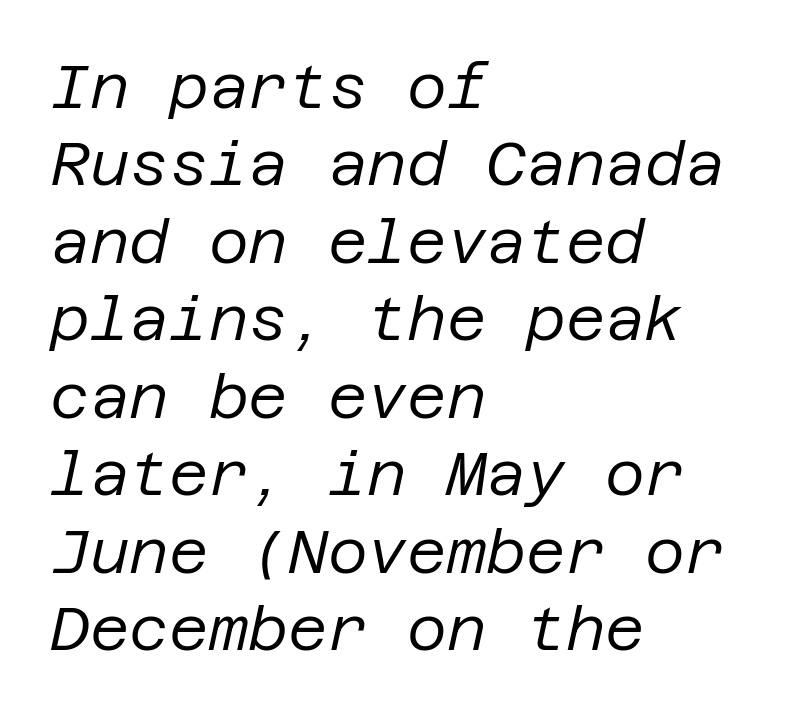
Q: Is the text bold? A: No.
Q: Is the text italic (slanted)? A: Yes, it leans right by about 12 degrees.
Q: Is the text underlined? A: No.
Q: How is the paragraph aligned? A: Left-aligned.
Q: Is the spacing between letters normal or unusually wide? A: Normal.
Q: Is the spacing between lines tight, normal or loose? A: Normal.
Q: Width (condensed, normal, or wide)? A: Normal.
Q: Stroke contrast? A: Low.
Q: x-height? A: Large.
